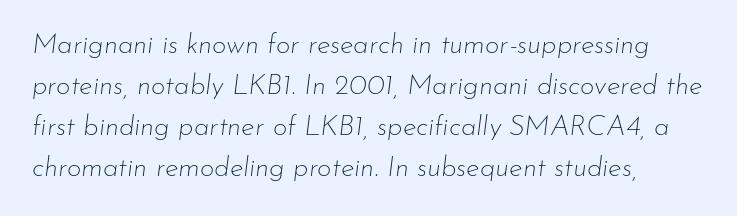
Leading matches the norm, producing a regular column. Character widths vary here, with narrow letters taking less room than wide ones. The passage shown has conventional tracking throughout. Line starts are locked; line ends wander. No chunkiness to these letters — they're not bold. Clear beneath every line of the passage.
